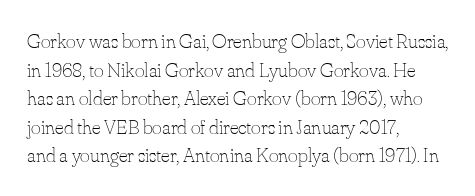
The image shows 21 px text type, upright; set left-aligned, normal line spacing (1.36x), normal letter spacing, not underlined.
